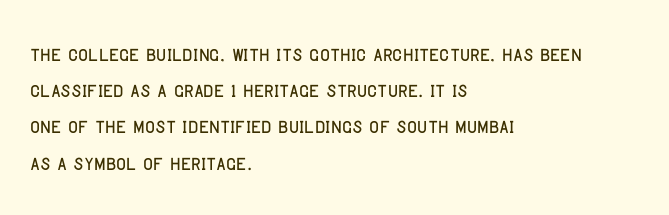
The image shows 27 px text type, upright; set left-aligned, normal line spacing (1.34x), normal letter spacing, not underlined.
